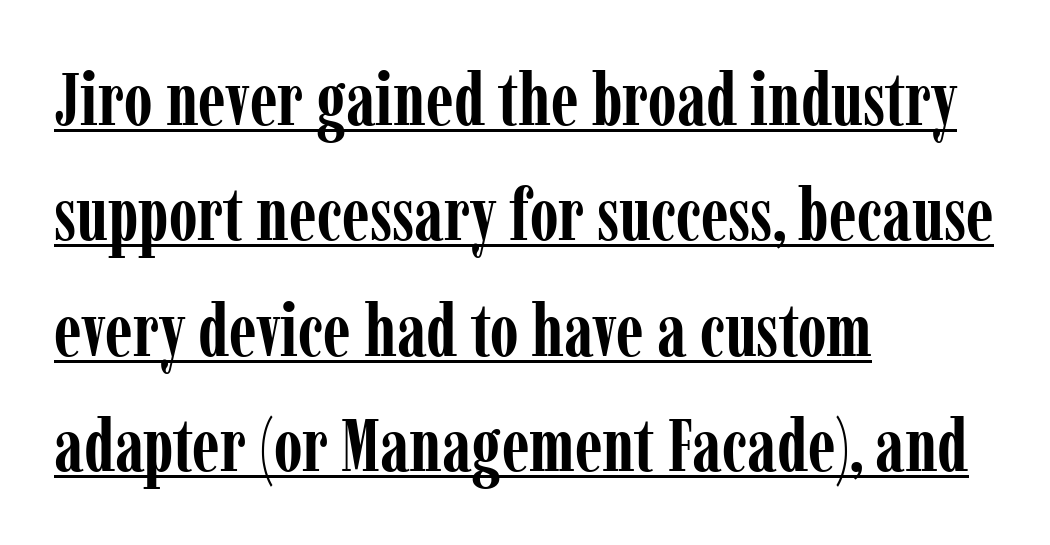
{"serif": "yes", "italic": "no", "bold": "yes", "weight": "semibold", "width": "condensed", "stroke_contrast": "low", "x_height": "medium", "monospaced": "no", "underline": "yes", "align": "left", "line_spacing": "normal", "line_spacing_ratio": 1.56, "letter_spacing": "normal", "letter_spacing_em": 0.0, "glyph_px": 74}
